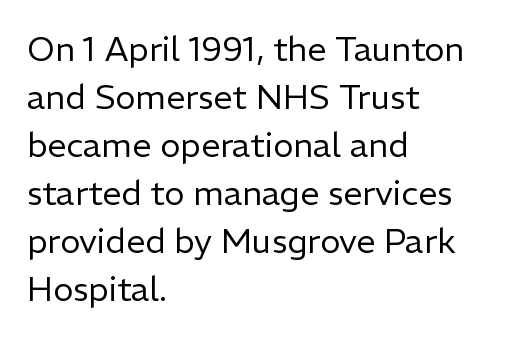
The image shows 34 px regular-weight sans-serif type, upright; set left-aligned, normal line spacing (1.41x), normal letter spacing, not underlined; low stroke contrast and a medium x-height.
